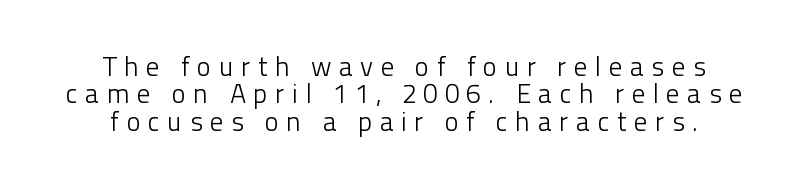
The tracking reads as deliberately expanded to a designer's eye. The words here are not underlined. Weight class: somewhere from thin through regular. Vertically, the passage feels compressed, each row crowding the next. These lines were composed using upright roman letters.
